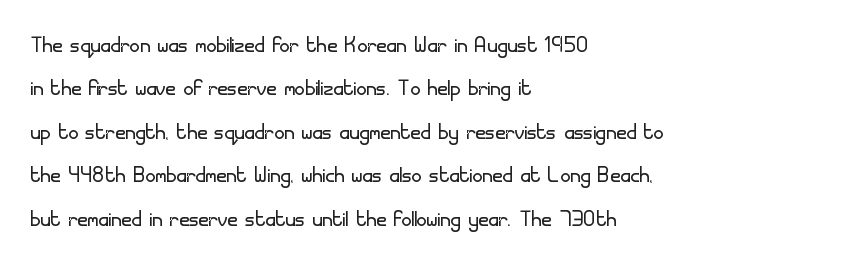
Q: Is the text bold? A: No.
Q: Is the text italic (slanted)? A: No, it is upright.
Q: Is the typeface a serif or a sans-serif typeface? A: Sans-serif.
Q: Is the text underlined? A: No.
Q: How is the paragraph aligned? A: Left-aligned.
Q: Is the spacing between letters normal or unusually wide? A: Normal.
Q: Is the spacing between lines tight, normal or loose? A: Normal.
Q: Width (condensed, normal, or wide)? A: Normal.
Q: Stroke contrast? A: Low.
Q: x-height? A: Small.
Q: Monospaced? A: No.
